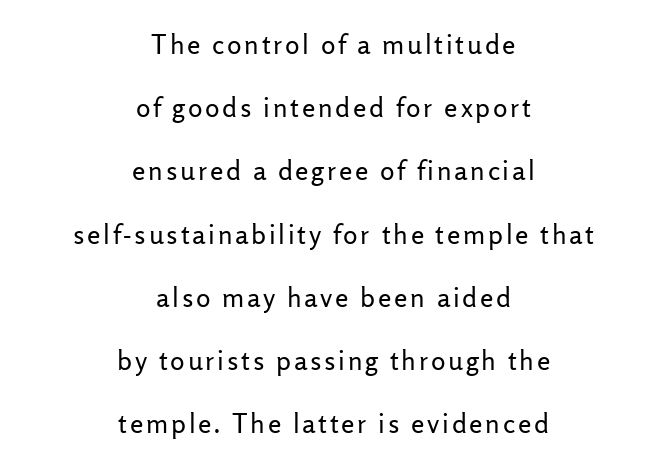
{"italic": "no", "bold": "no", "underline": "no", "align": "center", "line_spacing": "loose", "line_spacing_ratio": 2.34, "glyph_px": 27}
